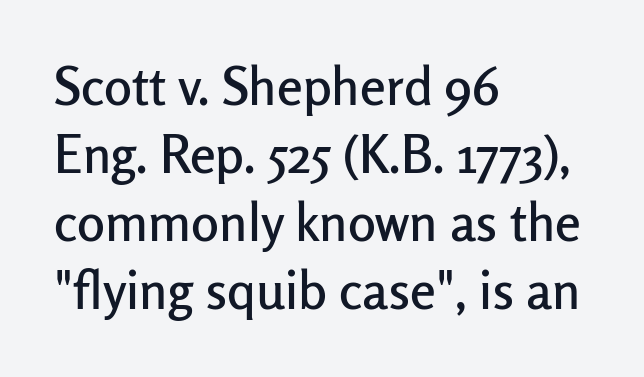
{"serif": "no", "italic": "no", "width": "normal", "stroke_contrast": "low", "x_height": "medium", "monospaced": "no", "underline": "no", "align": "left", "line_spacing": "normal", "line_spacing_ratio": 1.31, "letter_spacing": "normal", "letter_spacing_em": 0.0, "glyph_px": 52}
